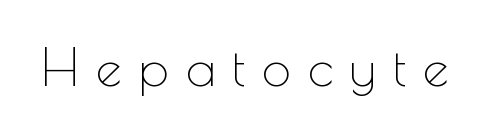
{"serif": "no", "italic": "no", "bold": "no", "weight": "thin", "width": "normal", "x_height": "small", "monospaced": "no", "underline": "no", "letter_spacing": "wide", "letter_spacing_em": 0.33, "glyph_px": 52}
